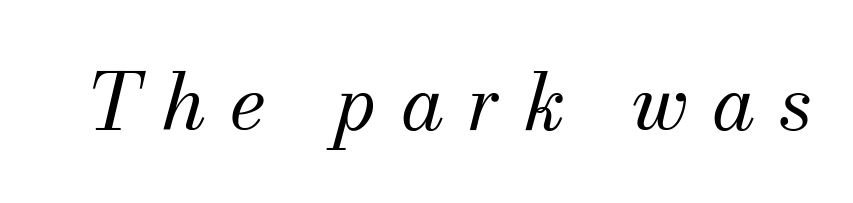
The letters advance in unequal steps, a hallmark of proportional type. Tracking here is generous; glyphs stand well apart from one another. Letterform terminals end in serifs throughout the passage. If you drew a line through each stem, it would be angled. This reads as an unemphasized weight, regular at the heaviest.
